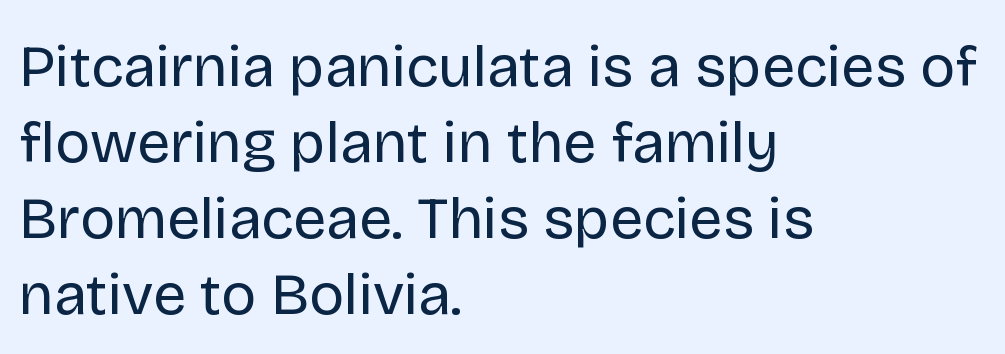
The image shows 59 px regular-weight sans-serif type, upright; set left-aligned, normal line spacing (1.29x), normal letter spacing, not underlined; low stroke contrast and a large x-height.
